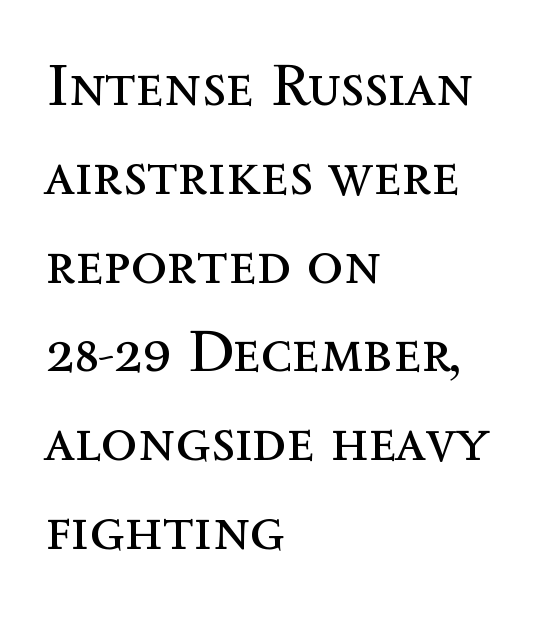
The characters are drawn with everyday or finer stroke widths. Honestly, the row spacing looks completely unremarkable. Is this a fixed-width face? No — the glyphs have proportional, varying widths. Here the glyphs are tracked normally, forming tight word shapes. Notice how the stems are strictly vertical — no italics here.
